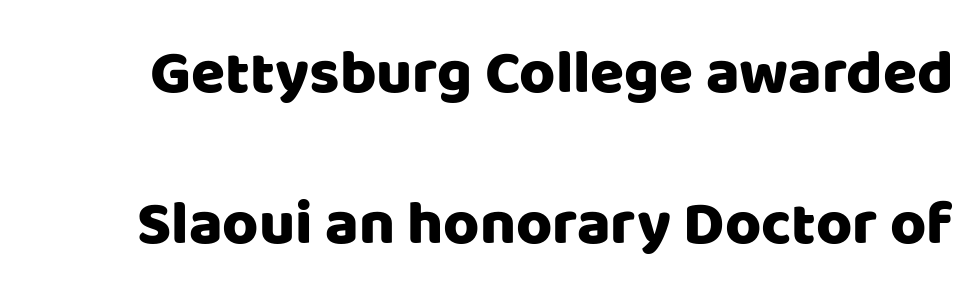
Reading down the column, the eye jumps a long way to each next line. Look at the tracking — it's just the regular setting, nothing added. The baseline area is clear. Think of a printed novel: that variable character pitch is what you see here. The lettering stays uniformly vertical, giving the passage a roman look.
